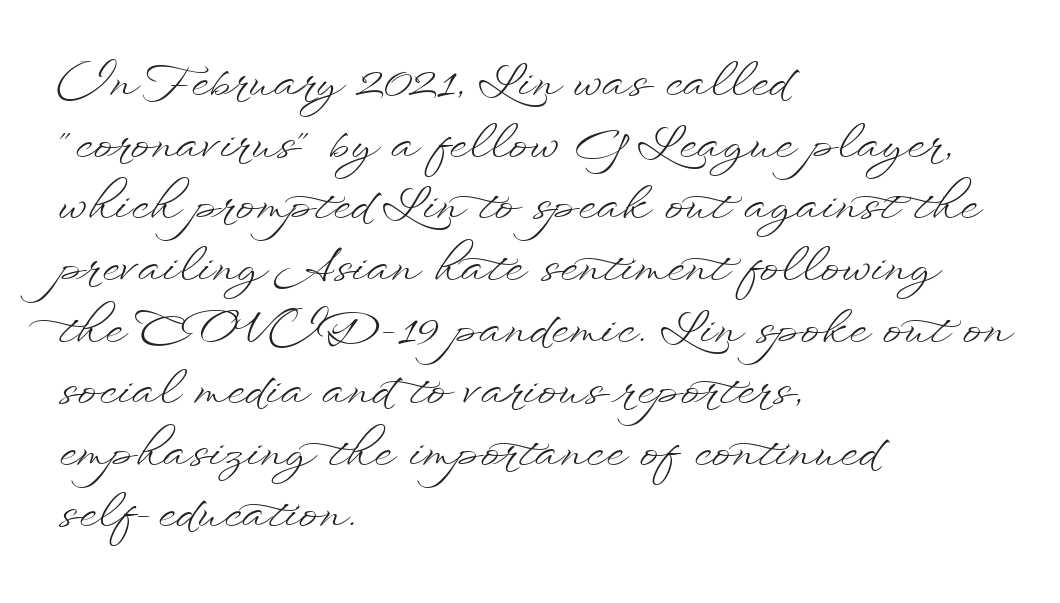
Q: Is the text bold? A: No.
Q: Is the text italic (slanted)? A: Yes.
Q: Is the text underlined? A: No.
Q: How is the paragraph aligned? A: Left-aligned.
Q: Is the spacing between letters normal or unusually wide? A: Normal.
Q: Is the spacing between lines tight, normal or loose? A: Normal.
Q: Width (condensed, normal, or wide)? A: Wide.
Q: Stroke contrast? A: Low.
Q: x-height? A: Small.
Q: Monospaced? A: No.
